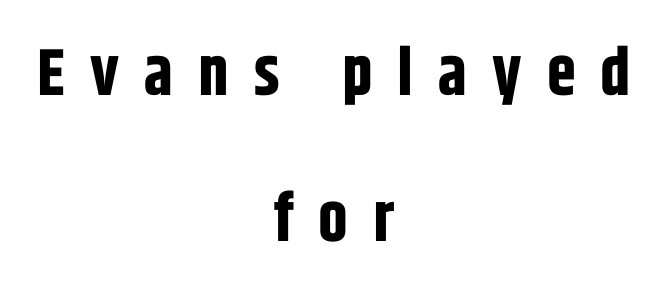
Rows of type keep a wide berth in the vertical direction. Look at the bottom of the vertical strokes: they stop flat, with no serifs. Every stem runs plumb, perpendicular to the baseline. Clear beneath every line of the passage. Reading down the block, each line starts at a different indent, mirrored at its end.
